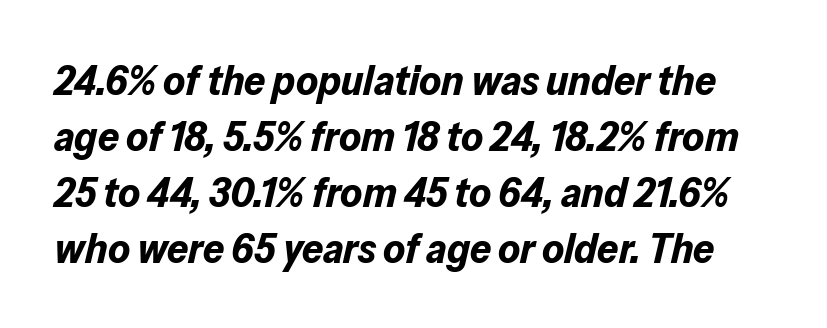
The image shows 42 px bold type, italic (leaning right); set normal line spacing (1.33x), normal letter spacing, not underlined; low stroke contrast and a medium x-height.
